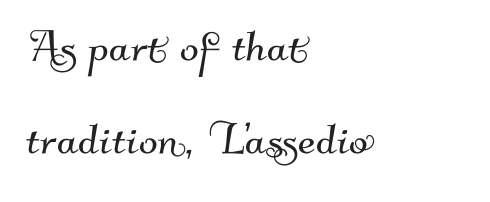
The image shows 56 px sans-serif type; set left-aligned, normal line spacing (1.66x), normal letter spacing, not underlined; medium stroke contrast and a small x-height.
